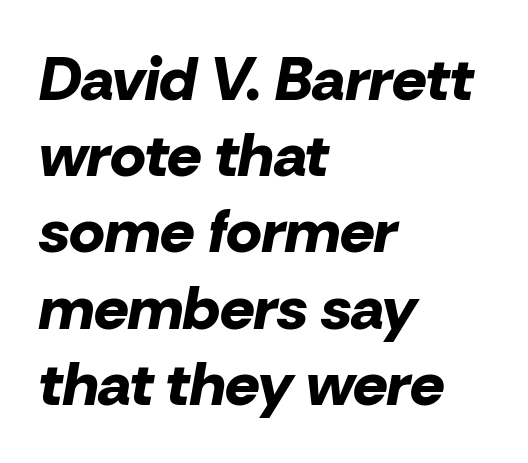
Line spacing here is normal. Italic? Definitely — the glyphs are oblique. Notice how thick the strokes are: this is what a full bold looks like. The face used here is proportionally spaced, like ordinary book or web type. The letterforms sit shoulder to shoulder at normal distance.
